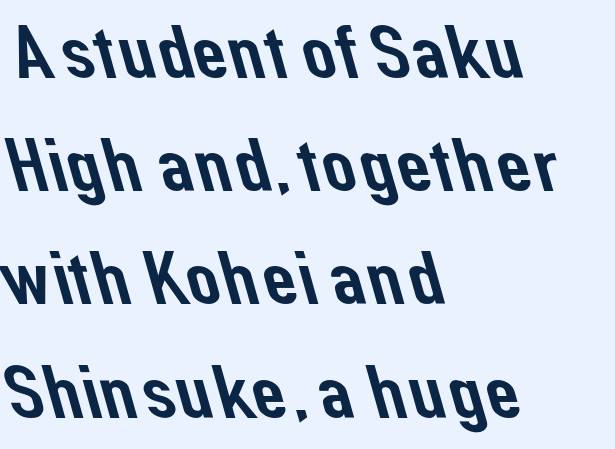
Q: Is the typeface a serif or a sans-serif typeface? A: Sans-serif.
Q: Is the text underlined? A: No.
Q: How is the paragraph aligned? A: Left-aligned.
Q: Is the spacing between letters normal or unusually wide? A: Normal.
Q: Is the spacing between lines tight, normal or loose? A: Normal.
Q: Width (condensed, normal, or wide)? A: Normal.
Q: Stroke contrast? A: Low.
Q: x-height? A: Medium.
Q: Monospaced? A: No.
